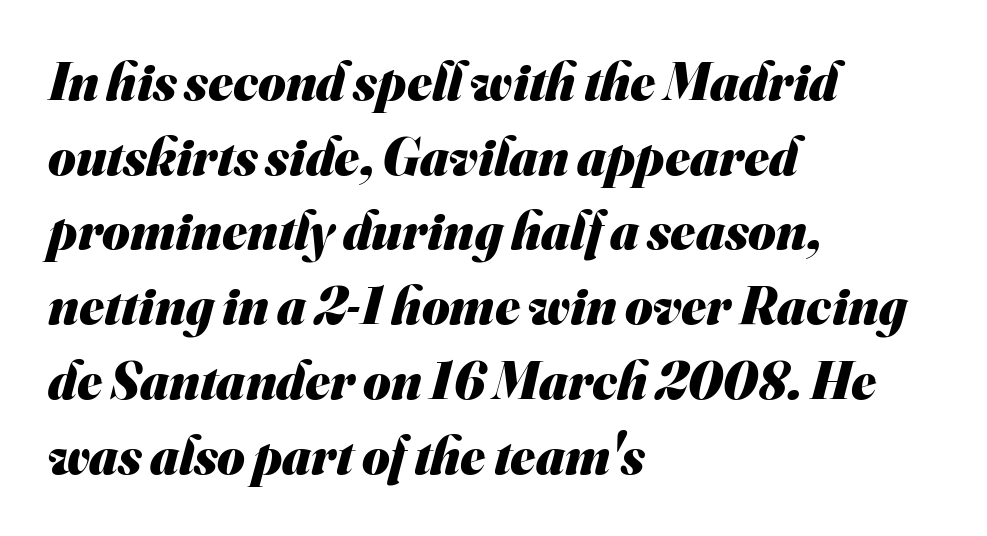
The image shows 53 px heavy sans-serif type; set left-aligned, normal line spacing (1.41x), normal letter spacing, not underlined; medium stroke contrast and a small x-height.
